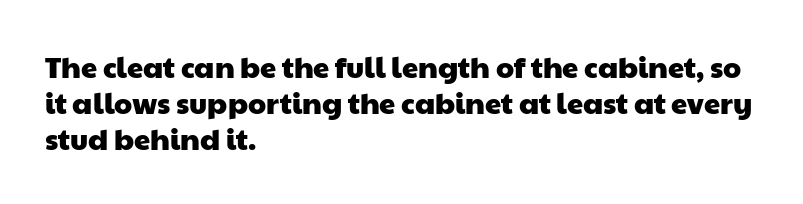
{"serif": "no", "width": "wide", "stroke_contrast": "low", "x_height": "medium", "monospaced": "no", "underline": "no", "align": "left", "line_spacing_ratio": 1.24, "letter_spacing": "normal", "letter_spacing_em": 0.0, "glyph_px": 29}
